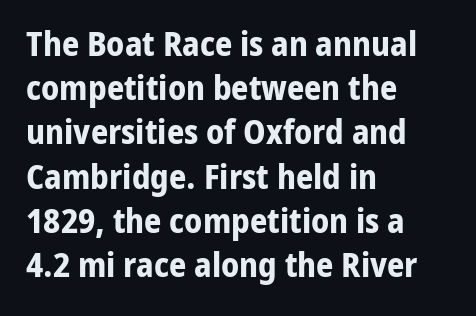
The image shows 34 px bold sans-serif type, upright; set left-aligned, normal line spacing (1.3x), normal letter spacing, not underlined; low stroke contrast and a medium x-height.
